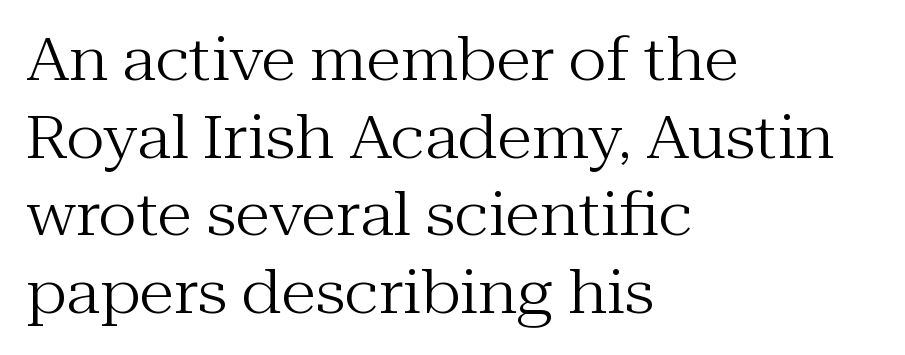
{"serif": "yes", "italic": "no", "bold": "no", "weight": "regular", "width": "normal", "stroke_contrast": "medium", "x_height": "medium", "monospaced": "no", "underline": "no", "align": "left", "line_spacing": "normal", "line_spacing_ratio": 1.34, "letter_spacing": "normal", "letter_spacing_em": 0.0, "glyph_px": 58}
